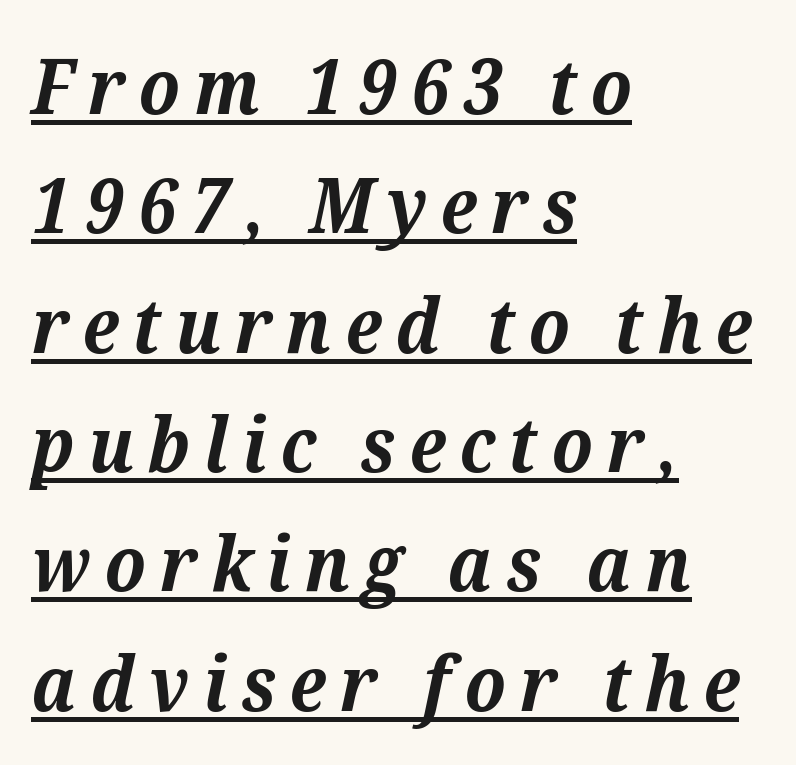
{"serif": "yes", "italic": "yes", "lean": "right", "slant_degrees": 12, "bold": "yes", "weight": "bold", "width": "normal", "stroke_contrast": "medium", "x_height": "medium", "monospaced": "no", "underline": "yes", "align": "left", "line_spacing": "normal", "line_spacing_ratio": 1.55, "glyph_px": 77}
